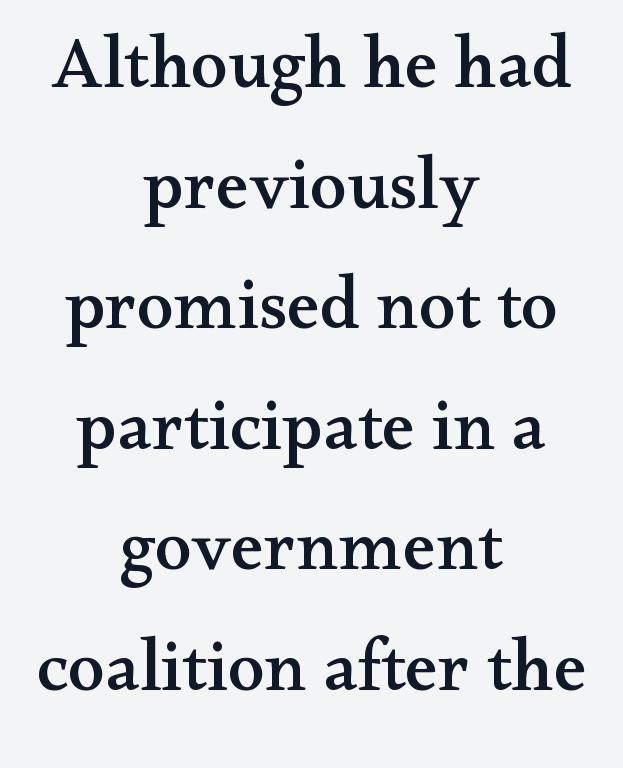
Line starts and ends both wander, symmetrically. Classification — serif. This rendering leaves character spacing at its baseline value. Letters rest on an invisible, unmarked baseline.
